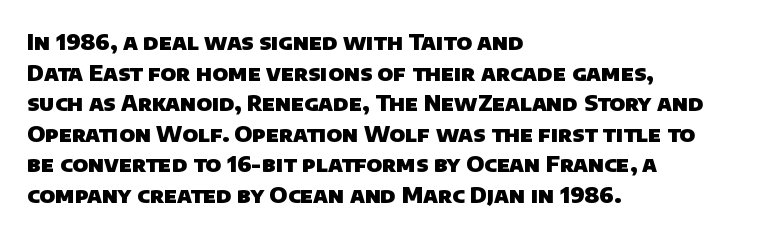
The image shows 22 px bold type; set left-aligned, normal line spacing (1.39x), normal letter spacing, not underlined.
